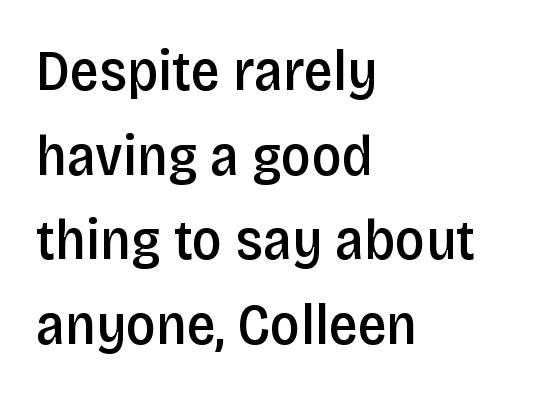
The image shows 58 px semibold, condensed sans-serif type, upright; set left-aligned, normal line spacing (1.46x), normal letter spacing, not underlined; low stroke contrast and a large x-height.
